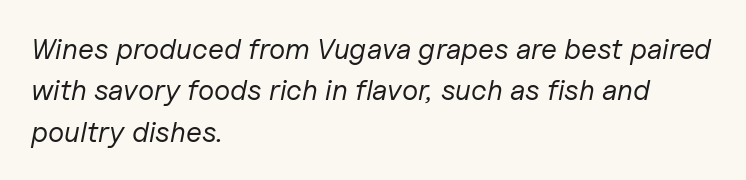
The rows are spaced the way most documents space them. Typeset ragged right — the left edge is the straight one. The passage shown is typed in a proportional face where columns would drift. Tracking value appears to be zero — textbook default spacing.
